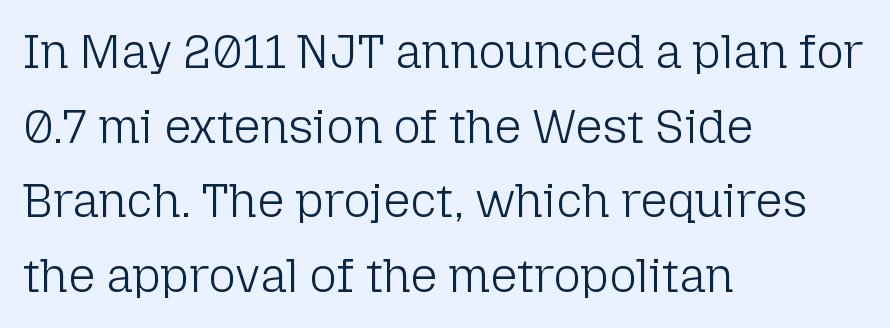
{"serif": "no", "italic": "no", "bold": "no", "weight": "light", "width": "normal", "stroke_contrast": "low", "x_height": "medium", "monospaced": "no", "underline": "no", "align": "left", "line_spacing": "normal", "line_spacing_ratio": 1.59, "letter_spacing": "normal", "letter_spacing_em": 0.0, "glyph_px": 47}
